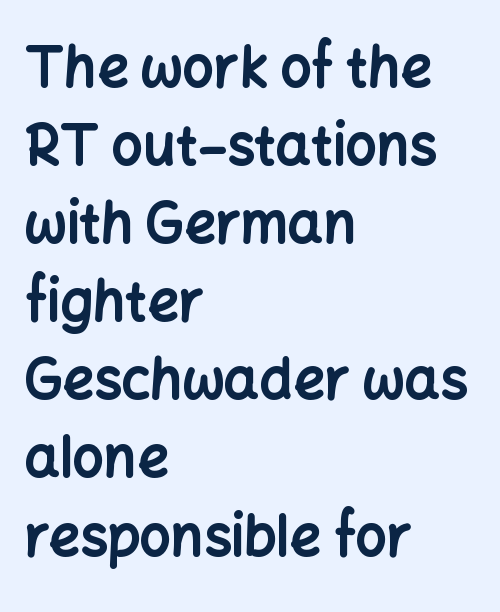
{"serif": "no", "italic": "no", "bold": "yes", "weight": "bold", "width": "normal", "stroke_contrast": "low", "x_height": "medium", "monospaced": "no", "underline": "no", "align": "left", "line_spacing": "normal", "line_spacing_ratio": 1.42, "letter_spacing": "normal", "letter_spacing_em": 0.0, "glyph_px": 55}
